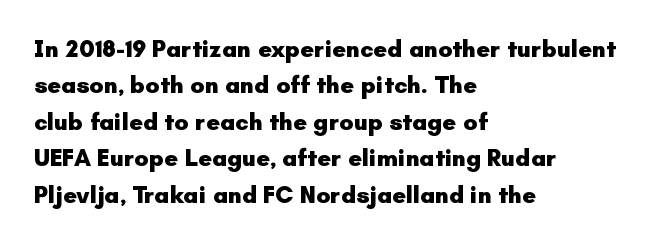
Q: Is the text bold? A: Yes.
Q: Is the text italic (slanted)? A: No, it is upright.
Q: Is the text underlined? A: No.
Q: How is the paragraph aligned? A: Left-aligned.
Q: Is the spacing between letters normal or unusually wide? A: Normal.
Q: Is the spacing between lines tight, normal or loose? A: Normal.
